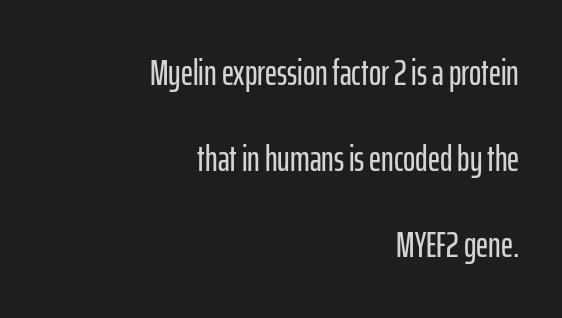
Q: Is the text italic (slanted)? A: No, it is upright.
Q: Is the typeface a serif or a sans-serif typeface? A: Sans-serif.
Q: Is the text underlined? A: No.
Q: How is the paragraph aligned? A: Right-aligned.
Q: Is the spacing between letters normal or unusually wide? A: Normal.
Q: Is the spacing between lines tight, normal or loose? A: Loose.
Q: Width (condensed, normal, or wide)? A: Condensed.
Q: Stroke contrast? A: Low.
Q: x-height? A: Medium.
Q: Monospaced? A: No.
